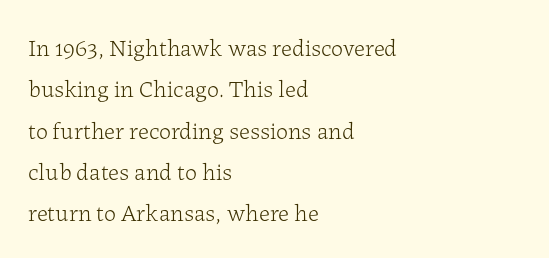
Here the glyphs are tracked normally, forming tight word shapes. The foot of each line stays bare and open. Weight: not bold — regular or lighter. The rag falls on the right side of this text block. Upright lettering throughout.
